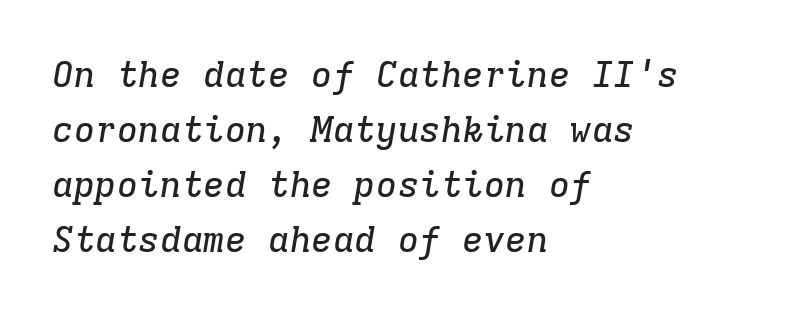
{"serif": "yes", "italic": "yes", "lean": "right", "slant_degrees": 9, "width": "normal", "stroke_contrast": "low", "x_height": "medium", "monospaced": "yes", "underline": "no", "align": "left", "line_spacing": "normal", "line_spacing_ratio": 1.53, "letter_spacing": "normal", "letter_spacing_em": 0.0, "glyph_px": 36}
